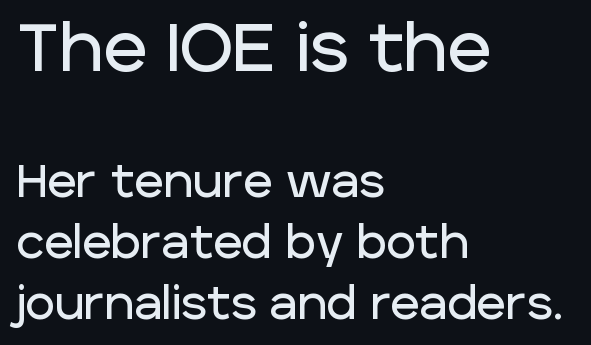
Spacing between characters is what you'd get straight out of the box. Is the lower block the larger one? No — the upper block carries the bigger type. The words here are not underlined. This sample is left-justified, so line endings fall wherever the words run out. Font category for this specimen: sans-serif.
